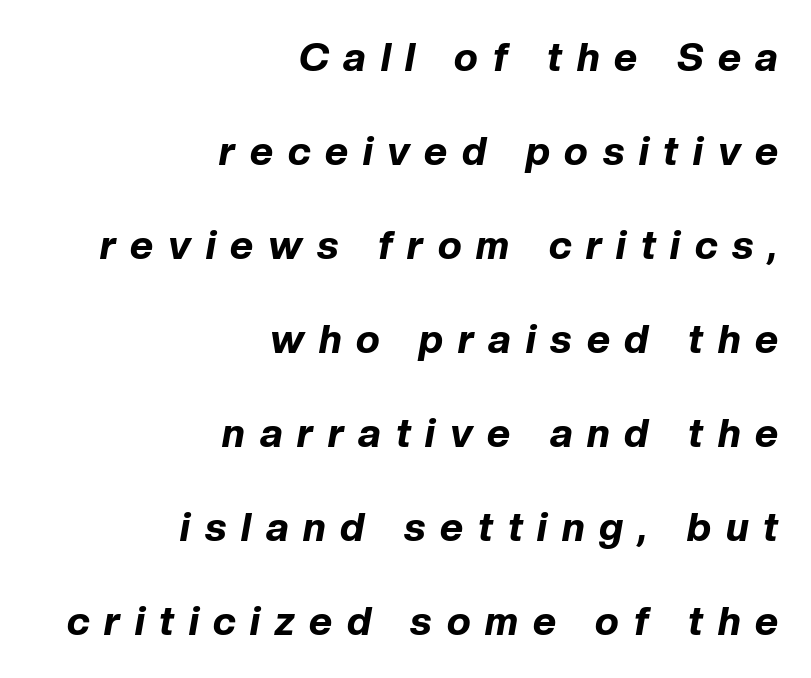
Q: Is the text bold? A: Yes.
Q: Is the text italic (slanted)? A: Yes, it leans right by about 10 degrees.
Q: Is the text underlined? A: No.
Q: How is the paragraph aligned? A: Right-aligned.
Q: Is the spacing between letters normal or unusually wide? A: Unusually wide.
Q: Is the spacing between lines tight, normal or loose? A: Loose.
Q: Width (condensed, normal, or wide)? A: Normal.
Q: Stroke contrast? A: Low.
Q: x-height? A: Medium.
Q: Monospaced? A: No.
